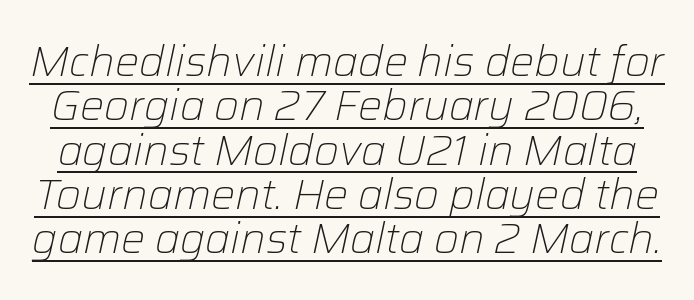
Q: Is the text bold? A: No.
Q: Is the text italic (slanted)? A: Yes, it leans right by about 12 degrees.
Q: Is the text underlined? A: Yes.
Q: Is the spacing between letters normal or unusually wide? A: Normal.
Q: Is the spacing between lines tight, normal or loose? A: Tight.
Q: Width (condensed, normal, or wide)? A: Normal.
Q: Stroke contrast? A: Low.
Q: x-height? A: Medium.
Q: Monospaced? A: No.
